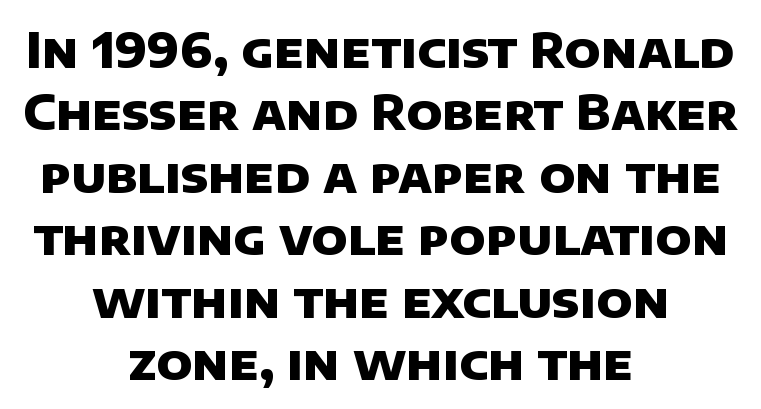
The image shows 48 px heavy sans-serif type; set centered, normal line spacing (1.3x), normal letter spacing, not underlined; low stroke contrast and a large x-height.
